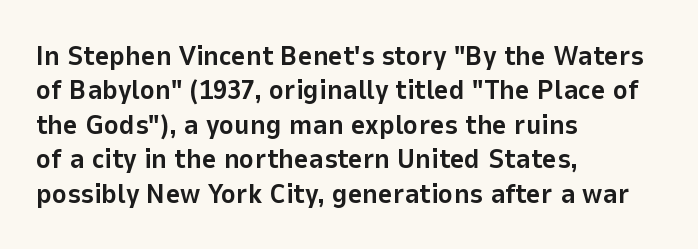
{"serif": "no", "italic": "no", "bold": "yes", "weight": "bold", "width": "normal", "stroke_contrast": "low", "x_height": "medium", "monospaced": "no", "underline": "no", "align": "left", "line_spacing_ratio": 1.23, "letter_spacing": "normal", "letter_spacing_em": 0.0, "glyph_px": 28}
